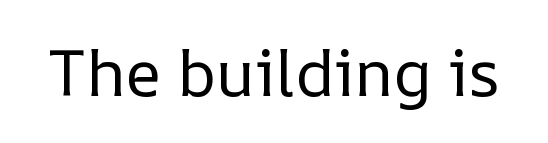
{"italic": "no", "bold": "no", "weight": "regular", "width": "normal", "stroke_contrast": "low", "x_height": "medium", "monospaced": "no", "underline": "no", "letter_spacing": "normal", "letter_spacing_em": 0.0, "glyph_px": 65}
